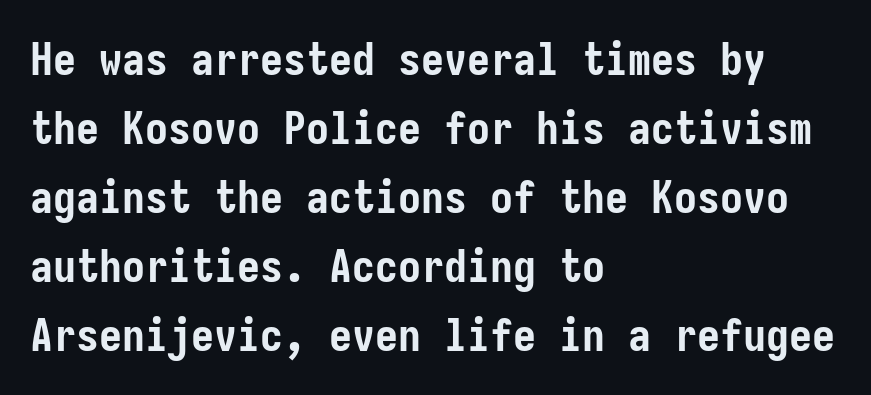
The face used here is a sans, in the tradition of grotesques and geometrics. Nobody touched the tracking dial on this one. This sample uses an upright cut, with every glyph sitting square on the baseline. Leading: standard. Thick stems and heavy bowls — unmistakably bold.
